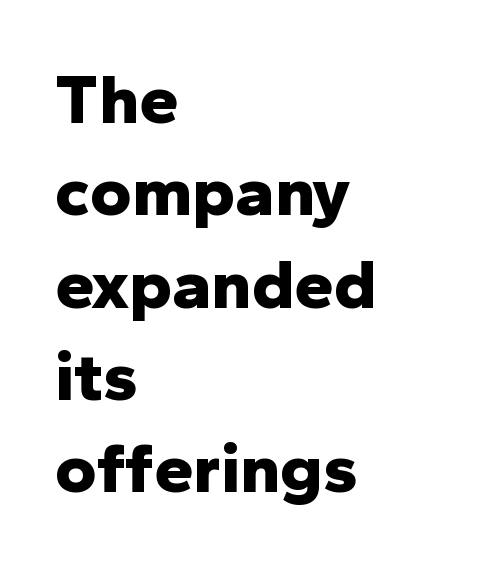
Q: Is the text bold? A: Yes.
Q: Is the text italic (slanted)? A: No, it is upright.
Q: Is the typeface a serif or a sans-serif typeface? A: Sans-serif.
Q: Is the text underlined? A: No.
Q: How is the paragraph aligned? A: Left-aligned.
Q: Is the spacing between letters normal or unusually wide? A: Normal.
Q: Is the spacing between lines tight, normal or loose? A: Normal.
Q: Width (condensed, normal, or wide)? A: Normal.
Q: Stroke contrast? A: Low.
Q: x-height? A: Medium.
Q: Monospaced? A: No.
